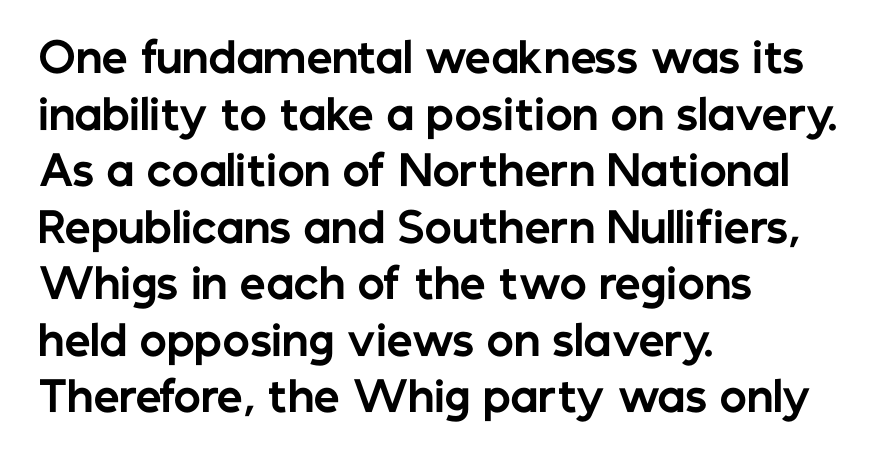
Spacing between characters is what you'd get straight out of the box. Glance below the letters and you will spot only blank space. This sample uses an upright cut, with every glyph sitting square on the baseline. The glyphs have the mass of a bold cut.
